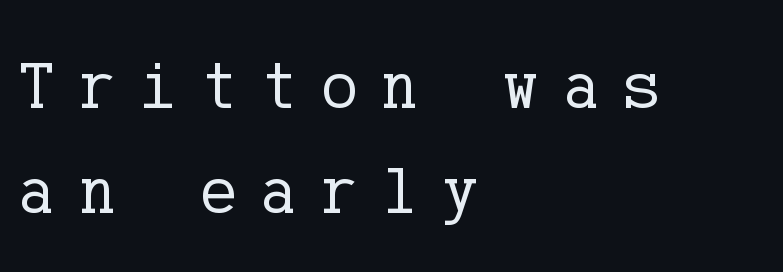
Is there much room between lines? A standard amount, neither cramped nor airy. The glyphs are unaccompanied by any horizontal stroke below them. The font family rendered here belongs to the serif group. Every stem runs plumb, perpendicular to the baseline. The line texture is sparse and dotted thanks to wide tracking. Summary of weight: not heavy and not bold.
